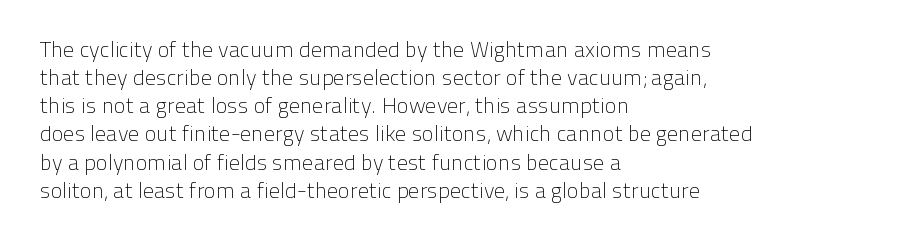
The image shows 22 px text type, upright; set left-aligned, normal line spacing (1.28x), normal letter spacing, not underlined.
